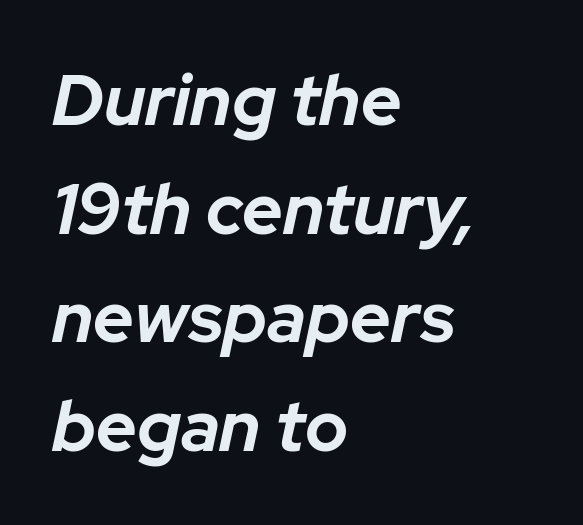
Q: Is the text bold? A: Yes.
Q: Is the text italic (slanted)? A: Yes, it leans right by about 12 degrees.
Q: Is the text underlined? A: No.
Q: How is the paragraph aligned? A: Left-aligned.
Q: Is the spacing between letters normal or unusually wide? A: Normal.
Q: Is the spacing between lines tight, normal or loose? A: Normal.
Q: Width (condensed, normal, or wide)? A: Normal.
Q: Stroke contrast? A: Low.
Q: x-height? A: Medium.
Q: Monospaced? A: No.
